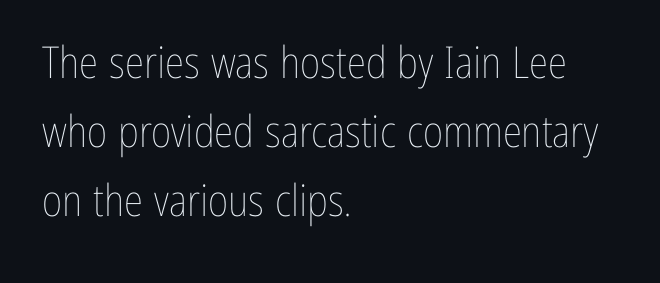
The face used here is rendered with its standard letterfit. Unlike italic type, these characters show no tilt at all. The passage is arranged the way most books set body copy — flush left. Here the designer chose a conventional face with non-uniform glyph widths.
